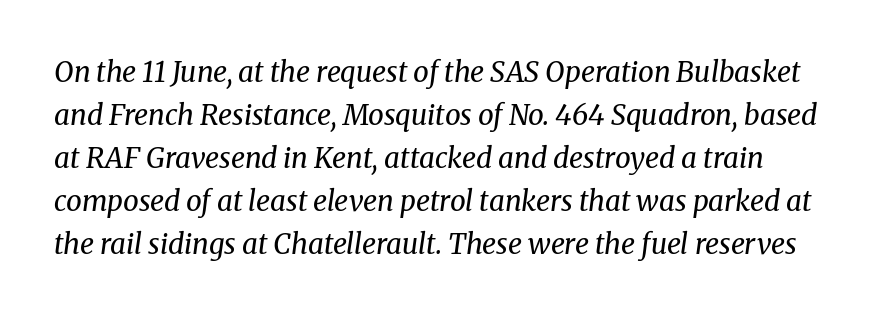
The image shows 28 px regular-weight serif type, italic (leaning right); set normal line spacing (1.54x), normal letter spacing, not underlined; medium stroke contrast and a medium x-height.
